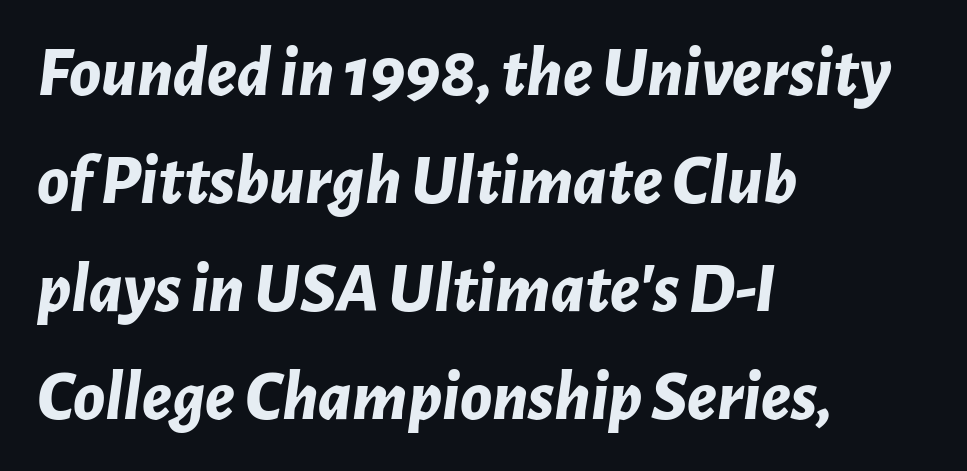
The image shows 72 px bold type, italic (leaning right); set left-aligned, normal line spacing (1.5x), normal letter spacing, not underlined; low stroke contrast and a medium x-height.
